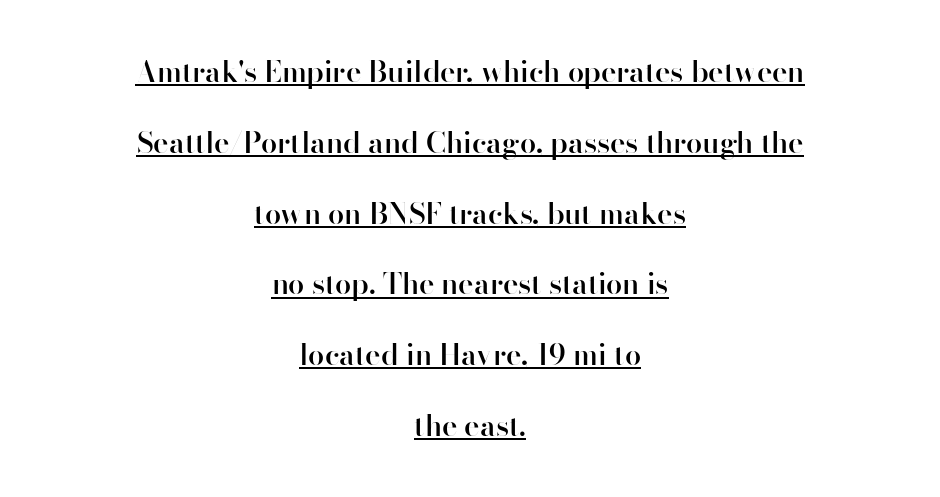
Q: Is the text bold? A: Semi-bold.
Q: Is the text italic (slanted)? A: No, it is upright.
Q: Is the typeface a serif or a sans-serif typeface? A: Sans-serif.
Q: Is the text underlined? A: Yes.
Q: How is the paragraph aligned? A: Centered.
Q: Is the spacing between letters normal or unusually wide? A: Normal.
Q: Is the spacing between lines tight, normal or loose? A: Loose.
Q: Width (condensed, normal, or wide)? A: Normal.
Q: Stroke contrast? A: High.
Q: x-height? A: Small.
Q: Monospaced? A: No.
